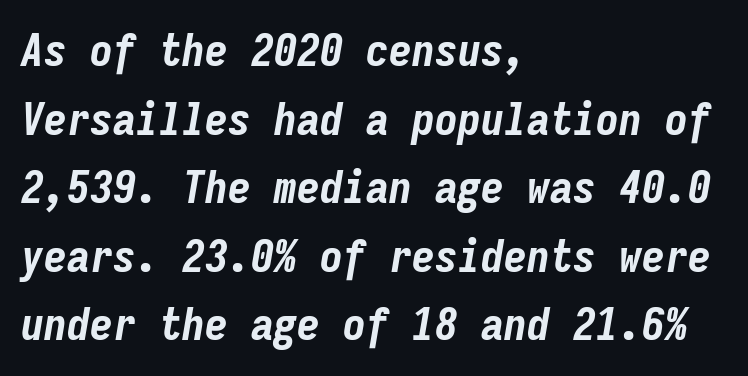
Q: Is the text bold? A: Yes.
Q: Is the text italic (slanted)? A: Yes, it leans right by about 9 degrees.
Q: Is the text underlined? A: No.
Q: How is the paragraph aligned? A: Left-aligned.
Q: Is the spacing between letters normal or unusually wide? A: Normal.
Q: Is the spacing between lines tight, normal or loose? A: Normal.
Q: Width (condensed, normal, or wide)? A: Condensed.
Q: Stroke contrast? A: Low.
Q: x-height? A: Medium.
Q: Monospaced? A: Yes.
